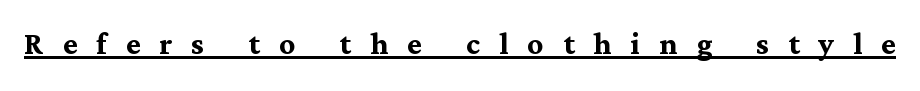
The image shows 39 px semibold serif type, upright; set unusually wide letter spacing (+0.49 em), underlined; medium stroke contrast and a medium x-height.
